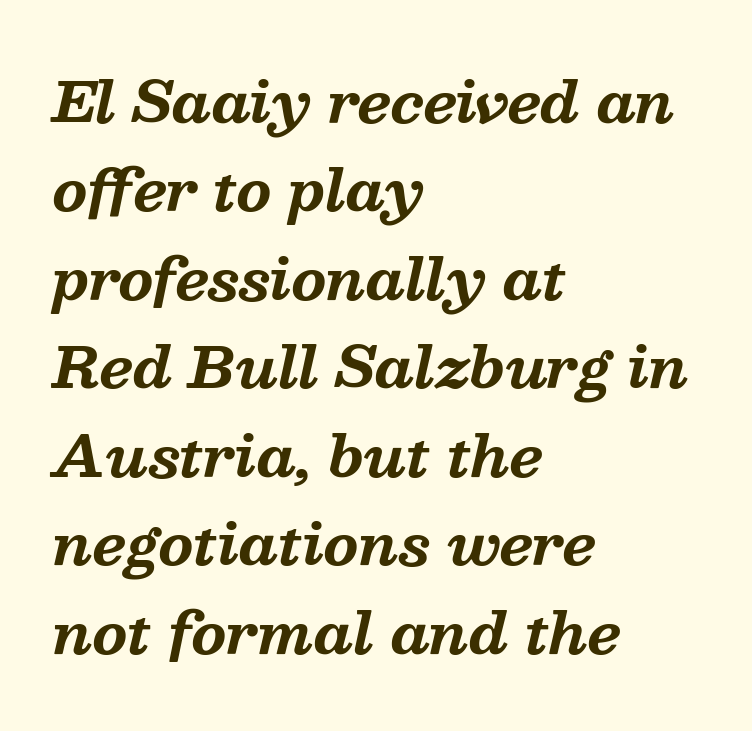
Caption: standard tracking, unaltered. To sum up the face: it has serifs. Bold? Absolutely — the strokes are thick and heavy. The rendering uses natural spacing where letterforms have individual widths.
